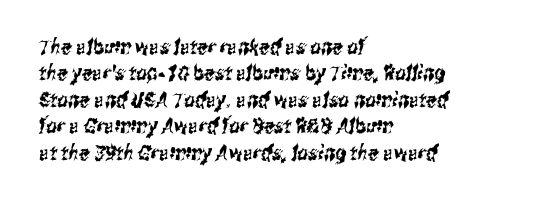
The lines sit at an ordinary, default distance from one another. A clean baseline with only descenders dipping below it. Is the letter spacing exaggerated? No — it looks like the ordinary default. One-word summary of the alignment: left.
